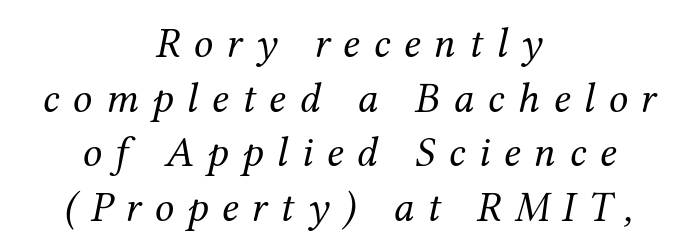
{"serif": "yes", "italic": "yes", "lean": "right", "slant_degrees": 12, "bold": "no", "weight": "regular", "width": "normal", "stroke_contrast": "medium", "x_height": "medium", "monospaced": "no", "underline": "no", "align": "center", "line_spacing": "normal", "line_spacing_ratio": 1.27, "letter_spacing": "wide", "letter_spacing_em": 0.31, "glyph_px": 43}
